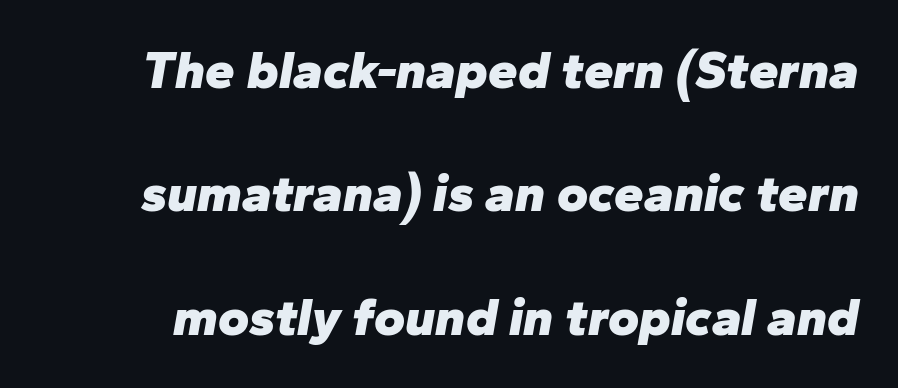
The image shows 53 px heavy type, italic (leaning right); set loose line spacing (2.33x), normal letter spacing, not underlined; low stroke contrast and a medium x-height.
